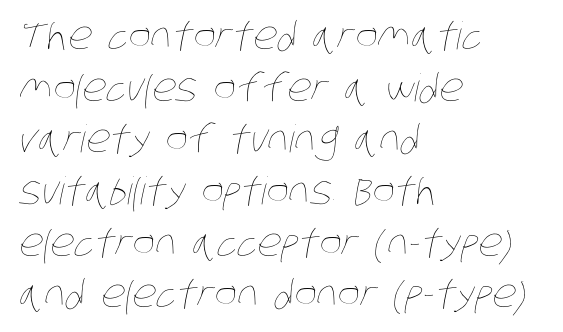
The letters advance in unequal steps, a hallmark of proportional type. Stroke thickness stays within the range of a standard reading face or lighter. Unmarked baselines from the first word to the last. Compared with a centered layout, this one pins lines to the left instead. This block has exactly the height ordinary leading produces.
